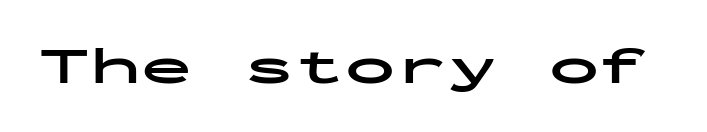
The gap between lines stays unmarked. Quick note: not italic, upright. Fixed-width glyphs throughout — classic coding-font behaviour. This sample uses a sans-serif face. Look at the stroke-to-counter ratio: heavy, a bold.
